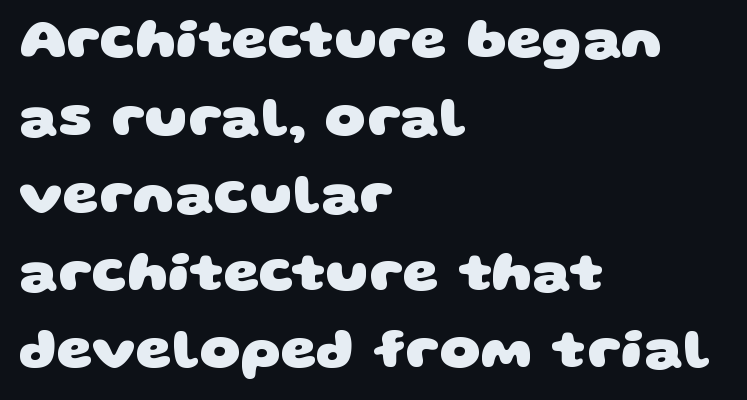
The zone under the glyphs is completely vacant. Regarding leading, the lines here are spaced in the standard way. The font family rendered here belongs to the sans-serif group. A full-strength bold gives these letters their thick strokes. How are the letters spaced? Ordinarily, with no added tracking. The compositor pushed each line to the left boundary.
